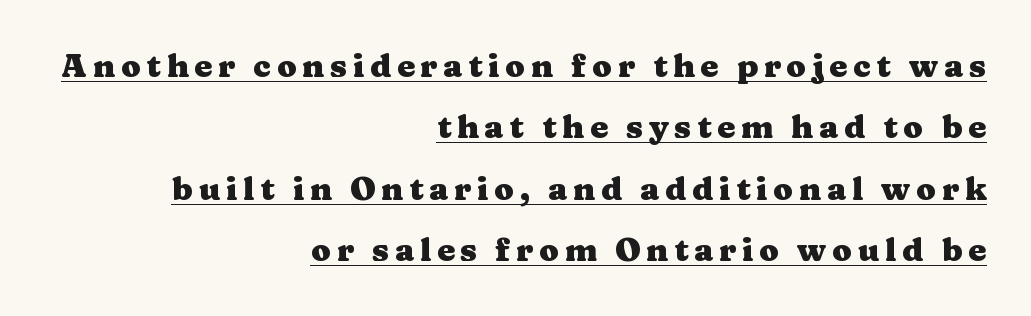
{"serif": "yes", "italic": "no", "bold": "yes", "weight": "heavy", "width": "wide", "stroke_contrast": "medium", "x_height": "medium", "monospaced": "no", "underline": "yes", "align": "right", "line_spacing": "loose", "line_spacing_ratio": 1.92, "glyph_px": 32}
